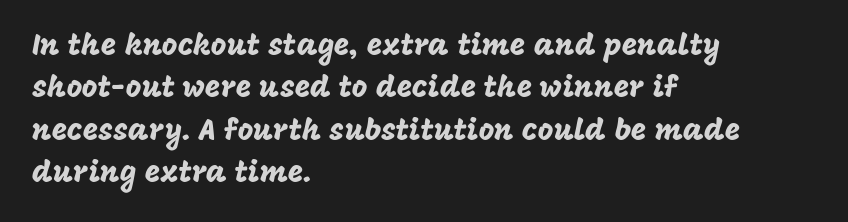
Q: Is the text italic (slanted)? A: Yes.
Q: Is the typeface a serif or a sans-serif typeface? A: Sans-serif.
Q: Is the text underlined? A: No.
Q: How is the paragraph aligned? A: Left-aligned.
Q: Is the spacing between letters normal or unusually wide? A: Normal.
Q: Is the spacing between lines tight, normal or loose? A: Normal.
Q: Width (condensed, normal, or wide)? A: Normal.
Q: Stroke contrast? A: Low.
Q: x-height? A: Large.
Q: Monospaced? A: No.
